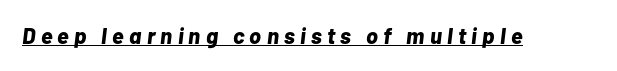
The image shows 22 px bold type, italic (leaning right); set unusually wide letter spacing (+0.24 em), underlined.
